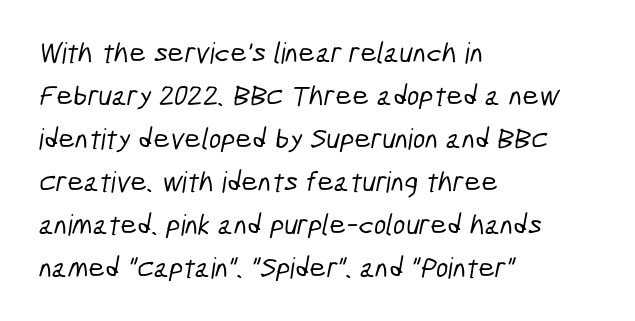
The image shows 29 px condensed sans-serif type; set left-aligned, normal line spacing (1.48x), normal letter spacing, not underlined; low stroke contrast and a medium x-height.
